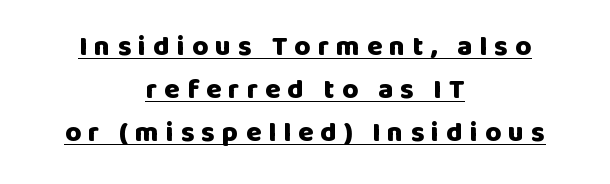
The image shows 28 px heavy sans-serif type, upright; set centered, normal line spacing (1.54x), unusually wide letter spacing (+0.25 em), underlined; low stroke contrast and a large x-height.
